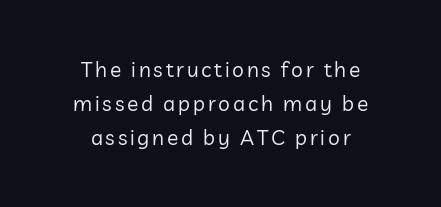
Q: Is the text bold? A: No.
Q: Is the text italic (slanted)? A: No, it is upright.
Q: Is the text underlined? A: No.
Q: How is the paragraph aligned? A: Centered.
Q: Is the spacing between lines tight, normal or loose? A: Normal.
